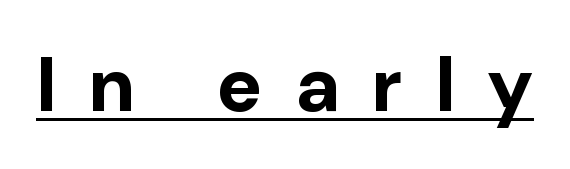
The letters are bold, with thick, heavy strokes. The passage shown has open, widely tracked lettering throughout. These lines are composed in type without serifs. The face used here is proportionally spaced, like ordinary book or web type. Has an underline been added? It has. Every stem runs plumb, perpendicular to the baseline.
